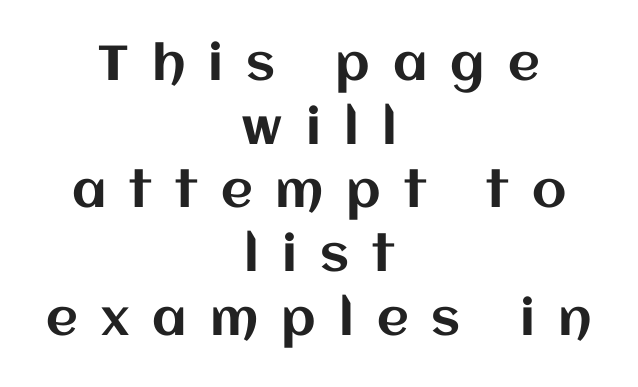
Q: Is the text italic (slanted)? A: No, it is upright.
Q: Is the text underlined? A: No.
Q: How is the paragraph aligned? A: Centered.
Q: Is the spacing between letters normal or unusually wide? A: Unusually wide.
Q: Is the spacing between lines tight, normal or loose? A: Normal.
Q: Width (condensed, normal, or wide)? A: Normal.
Q: Stroke contrast? A: Medium.
Q: x-height? A: Large.
Q: Monospaced? A: No.
